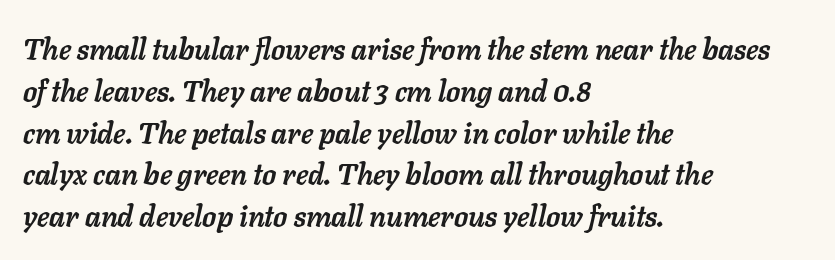
The image shows 29 px semibold type, italic (leaning right); set left-aligned, normal line spacing (1.44x), normal letter spacing, not underlined; low stroke contrast and a medium x-height.
